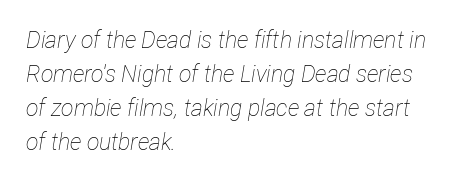
Q: Is the text bold? A: No.
Q: Is the text italic (slanted)? A: Yes, it leans right by about 12 degrees.
Q: Is the text underlined? A: No.
Q: How is the paragraph aligned? A: Left-aligned.
Q: Is the spacing between letters normal or unusually wide? A: Normal.
Q: Is the spacing between lines tight, normal or loose? A: Normal.
